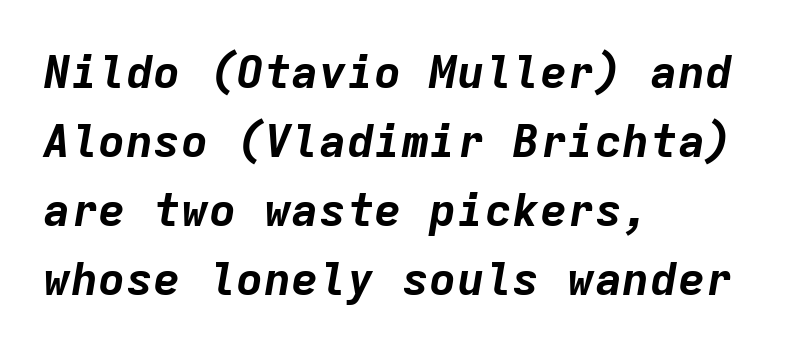
Q: Is the text bold? A: Yes.
Q: Is the text italic (slanted)? A: Yes, it leans right by about 9 degrees.
Q: Is the text underlined? A: No.
Q: How is the paragraph aligned? A: Left-aligned.
Q: Is the spacing between letters normal or unusually wide? A: Normal.
Q: Is the spacing between lines tight, normal or loose? A: Normal.
Q: Width (condensed, normal, or wide)? A: Normal.
Q: Stroke contrast? A: Low.
Q: x-height? A: Medium.
Q: Monospaced? A: Yes.
